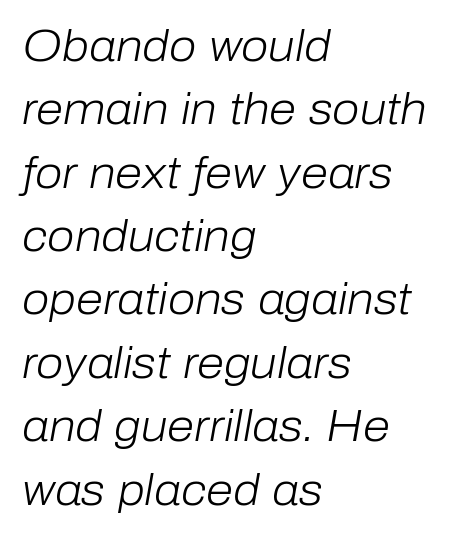
{"italic": "yes", "lean": "right", "slant_degrees": 10, "bold": "no", "weight": "light", "width": "normal", "stroke_contrast": "low", "x_height": "medium", "monospaced": "no", "underline": "no", "align": "left", "line_spacing": "normal", "line_spacing_ratio": 1.44, "letter_spacing": "normal", "letter_spacing_em": 0.0, "glyph_px": 44}
